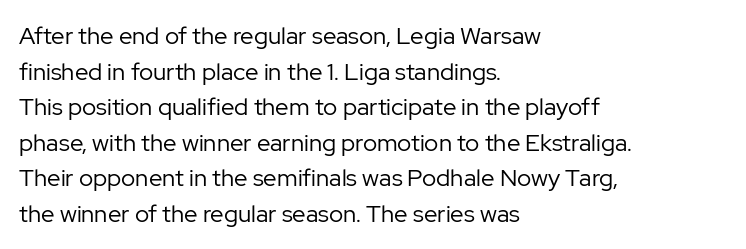
Q: Is the text bold? A: No.
Q: Is the text italic (slanted)? A: No, it is upright.
Q: Is the text underlined? A: No.
Q: How is the paragraph aligned? A: Left-aligned.
Q: Is the spacing between letters normal or unusually wide? A: Normal.
Q: Is the spacing between lines tight, normal or loose? A: Normal.
